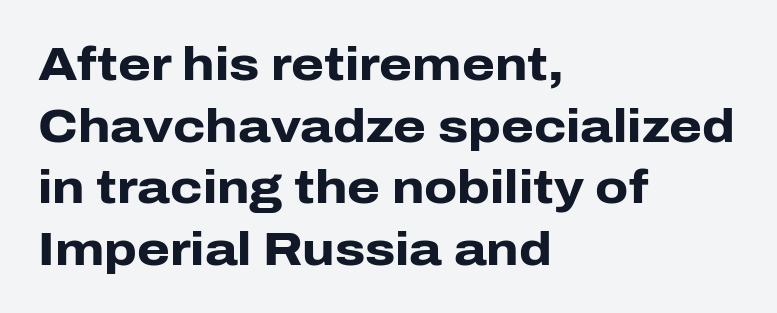
A typesetter would call this proportional, since set widths differ per character. Honestly, the row spacing looks completely unremarkable. This sample uses a sans-serif face. Beneath every word, the page is bare. Line beginnings align vertically; line endings do not. The letters stand straight up with perfectly vertical stems.
